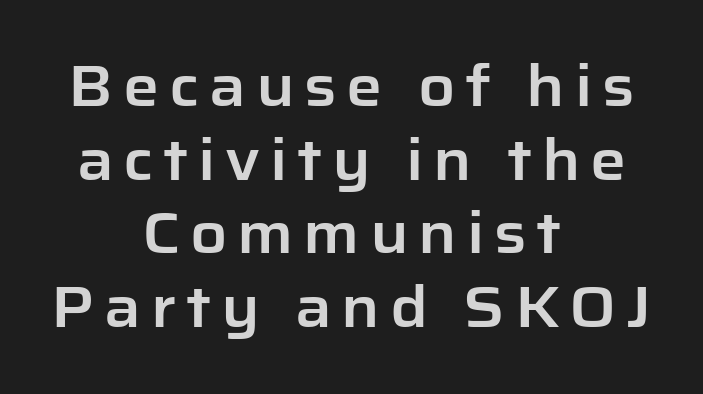
Q: Is the text italic (slanted)? A: No, it is upright.
Q: Is the typeface a serif or a sans-serif typeface? A: Sans-serif.
Q: Is the text underlined? A: No.
Q: How is the paragraph aligned? A: Centered.
Q: Is the spacing between lines tight, normal or loose? A: Normal.
Q: Width (condensed, normal, or wide)? A: Normal.
Q: Stroke contrast? A: Low.
Q: x-height? A: Medium.
Q: Monospaced? A: No.
